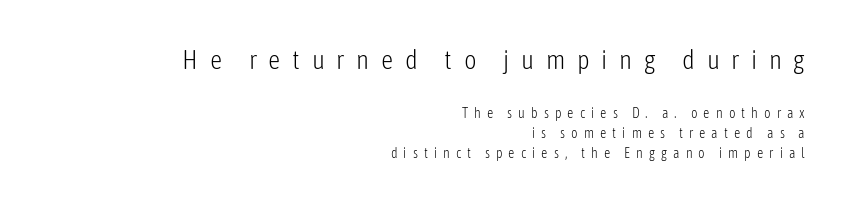
The image shows 27 px text type, upright; set right-aligned, normal line spacing (1.45x), unusually wide letter spacing (+0.43 em), not underlined; the first (top) block is 1.93x larger.
